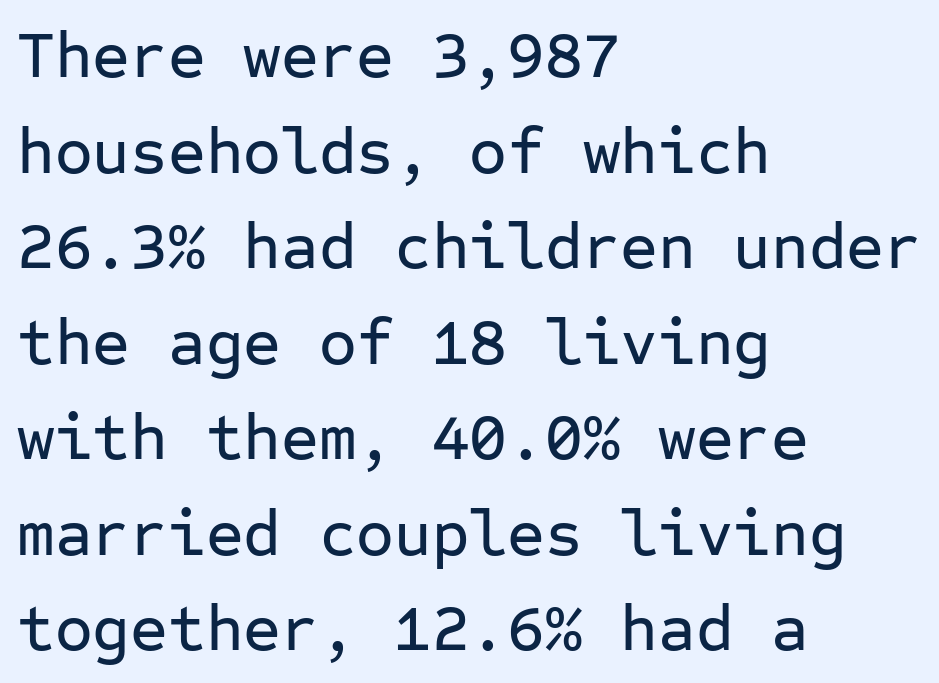
Q: Is the text italic (slanted)? A: No, it is upright.
Q: Is the typeface a serif or a sans-serif typeface? A: Sans-serif.
Q: Is the text underlined? A: No.
Q: How is the paragraph aligned? A: Left-aligned.
Q: Is the spacing between letters normal or unusually wide? A: Normal.
Q: Is the spacing between lines tight, normal or loose? A: Normal.
Q: Width (condensed, normal, or wide)? A: Normal.
Q: Stroke contrast? A: Low.
Q: x-height? A: Medium.
Q: Monospaced? A: Yes.
